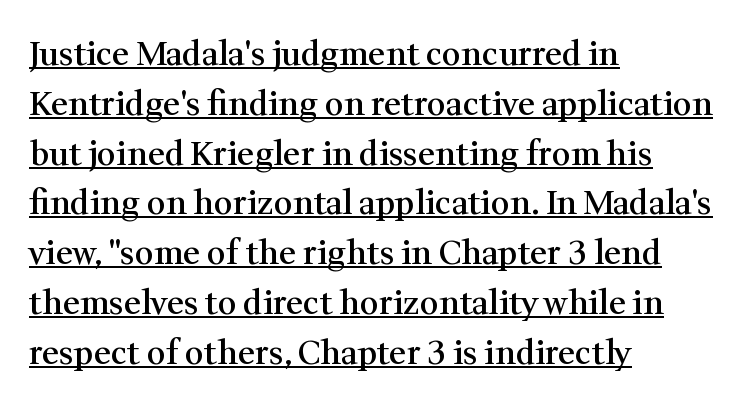
This rendering features underlined lettering. The text block is weighted toward the left margin, trailing off unevenly rightward. The lettering holds an erect, upright posture throughout. A typesetter would call this proportional, since set widths differ per character.
